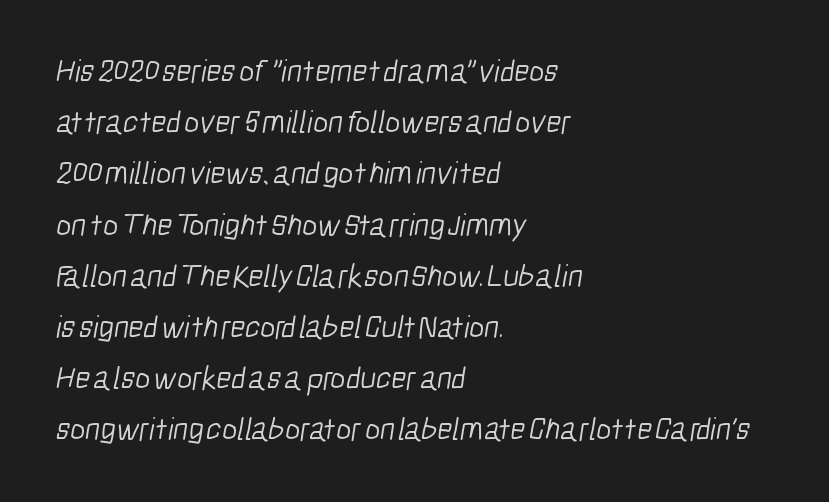
{"serif": "no", "bold": "no", "weight": "light", "width": "condensed", "stroke_contrast": "low", "x_height": "medium", "monospaced": "no", "underline": "no", "align": "left", "line_spacing": "normal", "line_spacing_ratio": 1.6, "letter_spacing": "normal", "letter_spacing_em": 0.0, "glyph_px": 32}
